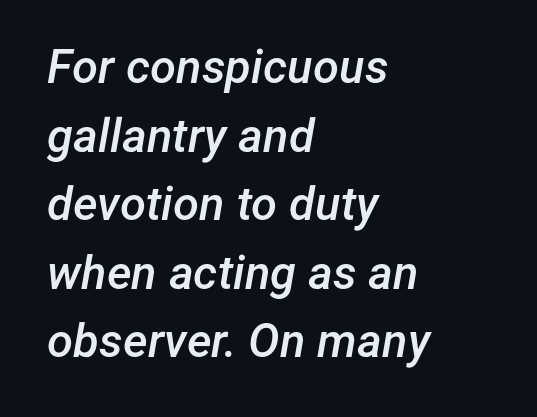
{"italic": "yes", "lean": "right", "slant_degrees": 12, "bold": "semi", "weight": "semibold", "width": "normal", "stroke_contrast": "low", "x_height": "medium", "monospaced": "no", "underline": "no", "align": "left", "line_spacing": "normal", "line_spacing_ratio": 1.46, "letter_spacing": "normal", "letter_spacing_em": 0.0, "glyph_px": 47}
